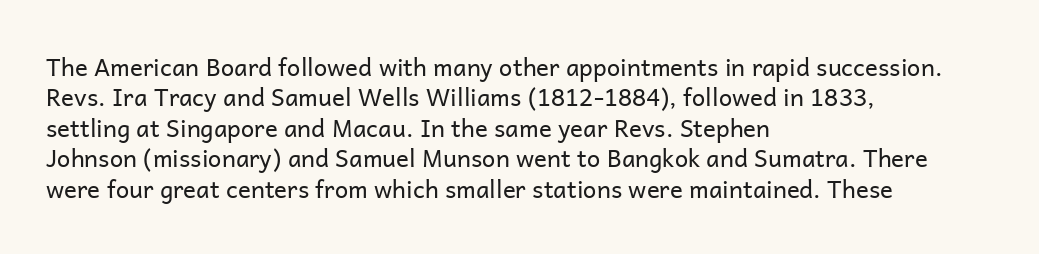
The type sits square on the baseline with zero lean. Only glyphs here, with clear space below each row. This sample is left-justified, so line endings fall wherever the words run out. Nothing unusual about the tracking: characters are spaced as the font intends. No extra ink here — the face is not bold.
